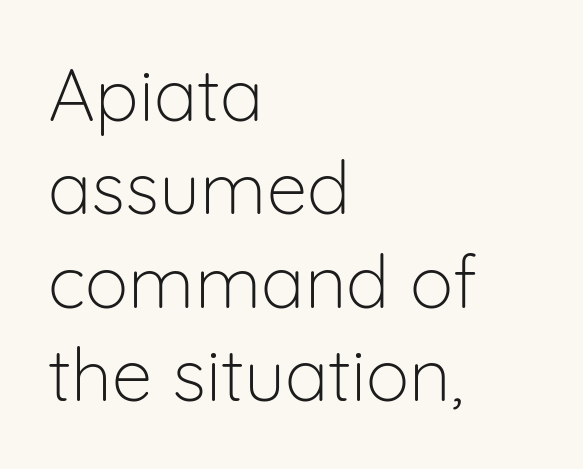
Q: Is the text bold? A: No.
Q: Is the text italic (slanted)? A: No, it is upright.
Q: Is the typeface a serif or a sans-serif typeface? A: Sans-serif.
Q: Is the text underlined? A: No.
Q: How is the paragraph aligned? A: Left-aligned.
Q: Is the spacing between letters normal or unusually wide? A: Normal.
Q: Is the spacing between lines tight, normal or loose? A: Normal.
Q: Width (condensed, normal, or wide)? A: Normal.
Q: Stroke contrast? A: Low.
Q: x-height? A: Medium.
Q: Monospaced? A: No.
